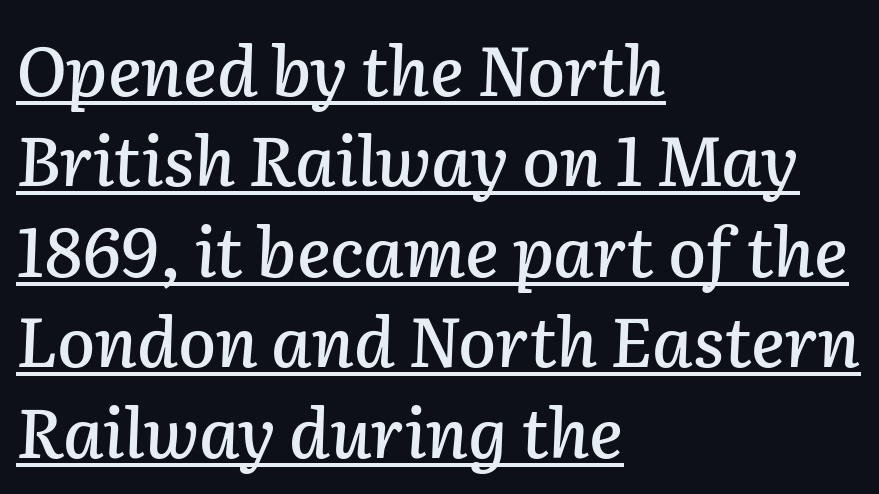
{"italic": "yes", "lean": "right", "slant_degrees": 2, "width": "normal", "stroke_contrast": "low", "x_height": "medium", "monospaced": "no", "underline": "yes", "align": "left", "line_spacing": "normal", "line_spacing_ratio": 1.31, "letter_spacing": "normal", "letter_spacing_em": 0.0, "glyph_px": 69}
